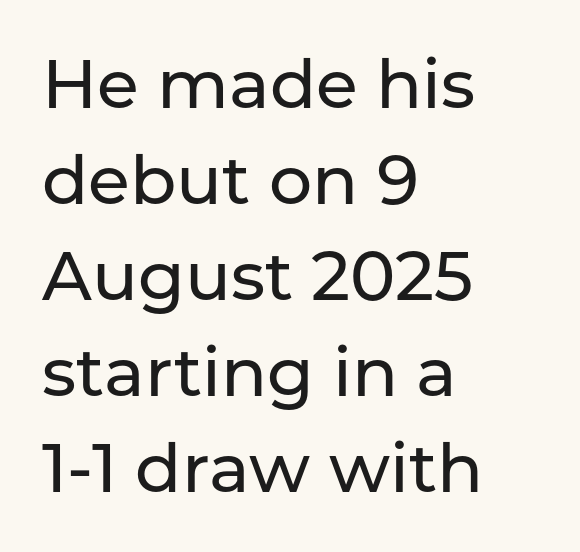
The image shows 68 px sans-serif type, upright; set left-aligned, normal line spacing (1.41x), normal letter spacing, not underlined; low stroke contrast and a medium x-height.
